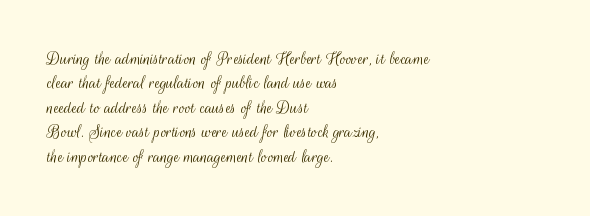
Q: Is the text bold? A: No.
Q: Is the text italic (slanted)? A: Yes.
Q: Is the text underlined? A: No.
Q: How is the paragraph aligned? A: Left-aligned.
Q: Is the spacing between letters normal or unusually wide? A: Normal.
